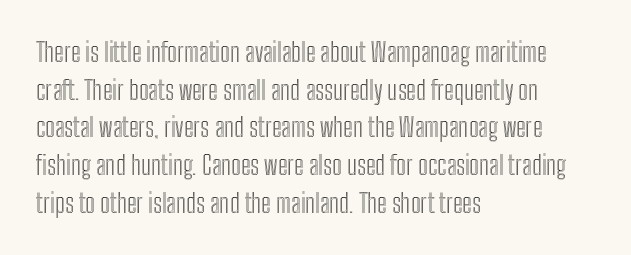
The image shows 26 px text type, upright; set left-aligned, normal line spacing (1.45x), normal letter spacing, not underlined.
